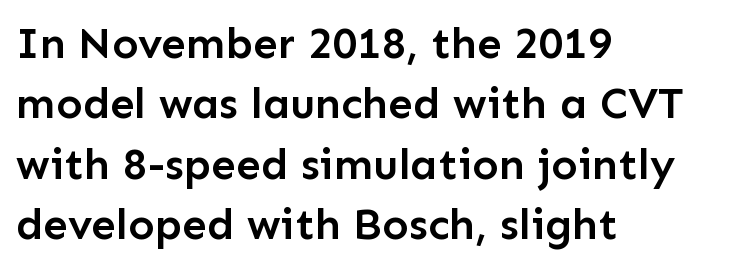
The image shows 44 px semibold sans-serif type, upright; set left-aligned, normal line spacing (1.37x), normal letter spacing, not underlined; low stroke contrast and a medium x-height.
